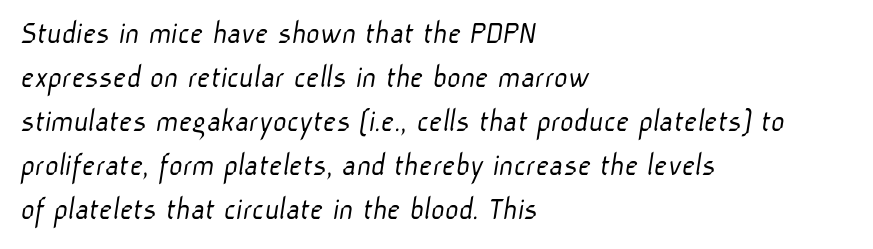
Notice how the passage keeps a crisp vertical edge on the left only. The typesetting does not lean heavy: it is not bold. The designer went with a sans here, leaving each stem footless. Anything drawn beneath the words? Only blank space. A typesetter would call this proportional, since set widths differ per character.
